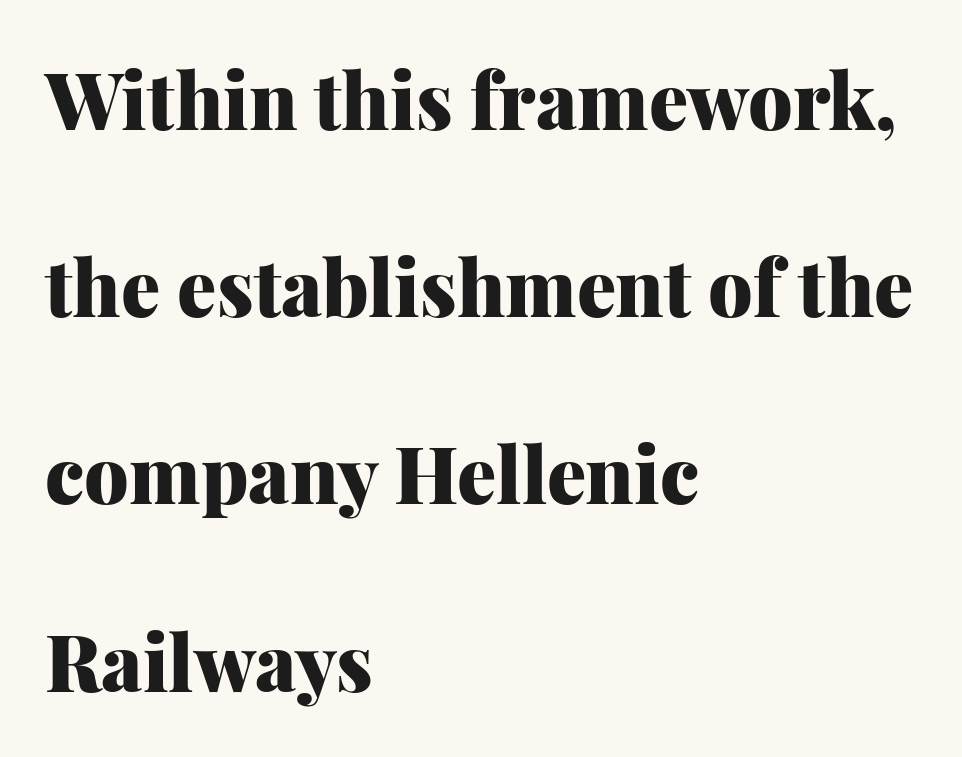
Q: Is the text bold? A: Yes.
Q: Is the text italic (slanted)? A: No, it is upright.
Q: Is the typeface a serif or a sans-serif typeface? A: Serif.
Q: Is the text underlined? A: No.
Q: How is the paragraph aligned? A: Left-aligned.
Q: Is the spacing between letters normal or unusually wide? A: Normal.
Q: Is the spacing between lines tight, normal or loose? A: Loose.
Q: Width (condensed, normal, or wide)? A: Normal.
Q: Stroke contrast? A: Medium.
Q: x-height? A: Medium.
Q: Monospaced? A: No.
